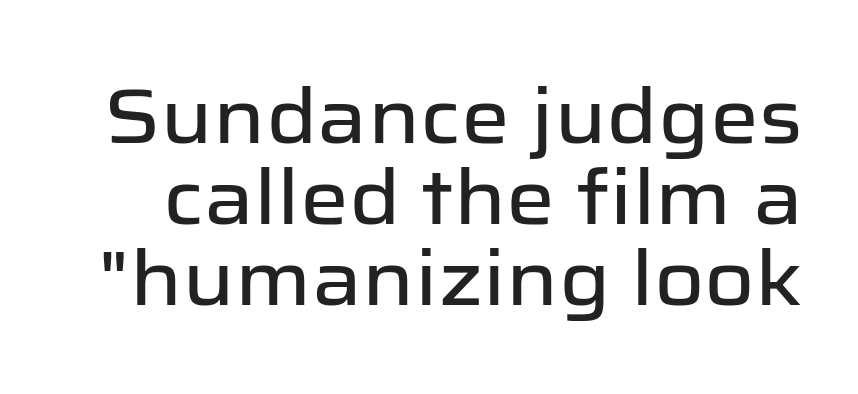
Q: Is the text italic (slanted)? A: No, it is upright.
Q: Is the typeface a serif or a sans-serif typeface? A: Sans-serif.
Q: Is the text underlined? A: No.
Q: Is the spacing between letters normal or unusually wide? A: Normal.
Q: Is the spacing between lines tight, normal or loose? A: Tight.
Q: Width (condensed, normal, or wide)? A: Normal.
Q: Stroke contrast? A: Low.
Q: x-height? A: Medium.
Q: Monospaced? A: No.
